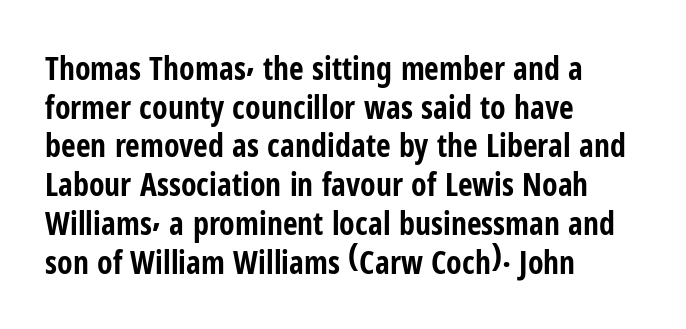
The face used here is proportionally spaced, like ordinary book or web type. Honestly, the letter spacing is just normal — you wouldn't notice it. Nobody drew a line under any word here. Is this a sans? Yes — the strokes have no serifs.
